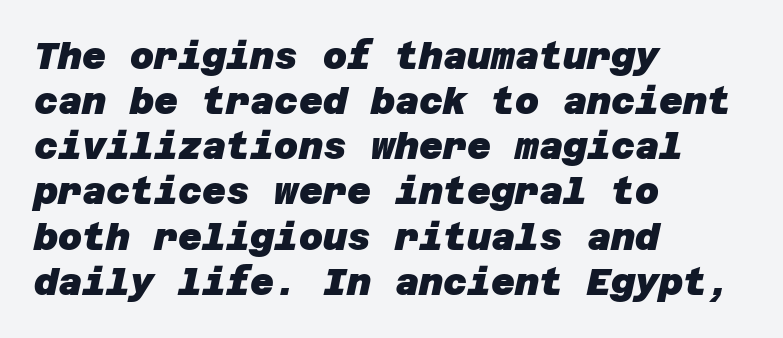
Q: Is the text bold? A: Yes.
Q: Is the typeface a serif or a sans-serif typeface? A: Sans-serif.
Q: Is the text underlined? A: No.
Q: How is the paragraph aligned? A: Left-aligned.
Q: Is the spacing between letters normal or unusually wide? A: Normal.
Q: Width (condensed, normal, or wide)? A: Normal.
Q: Stroke contrast? A: Low.
Q: x-height? A: Large.
